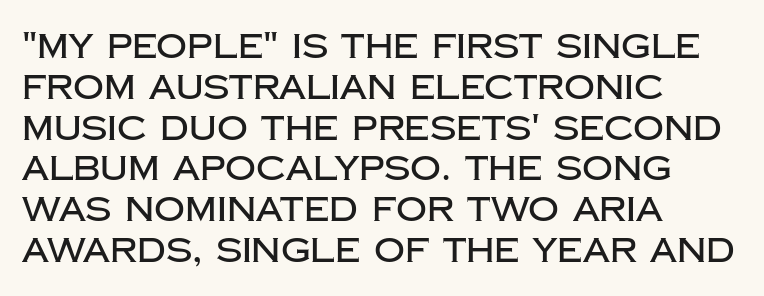
{"serif": "no", "italic": "no", "width": "normal", "stroke_contrast": "low", "x_height": "large", "monospaced": "no", "underline": "no", "align": "left", "line_spacing_ratio": 1.2, "letter_spacing": "normal", "letter_spacing_em": 0.0, "glyph_px": 34}
